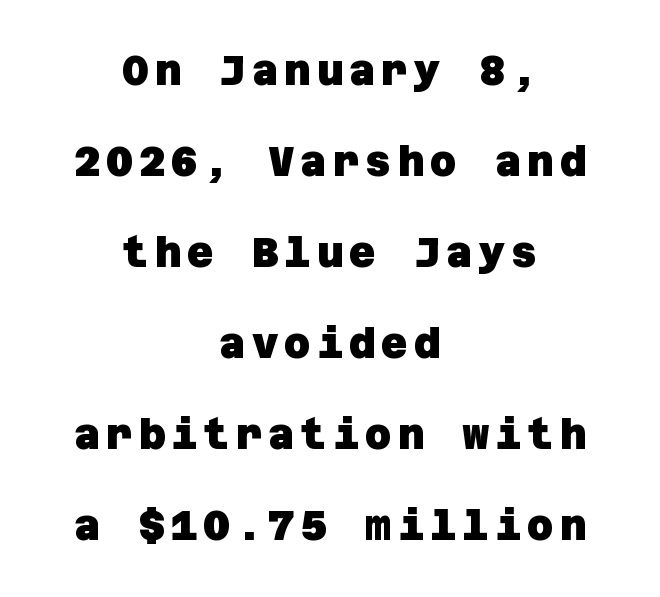
The image shows 41 px heavy sans-serif type; set centered, loose line spacing (2.22x), not underlined; low stroke contrast and a large x-height.
